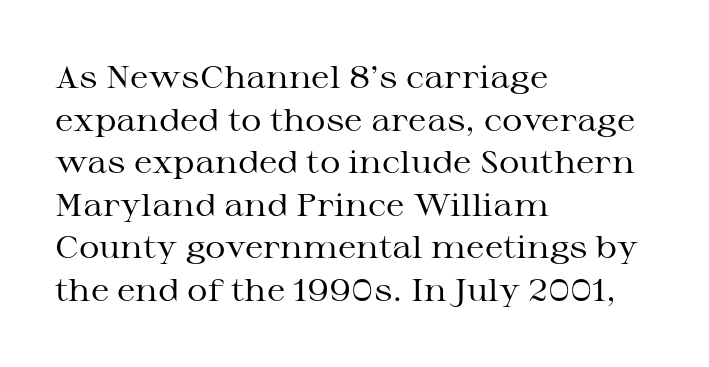
The image shows 32 px regular-weight, wide serif type, upright; set left-aligned, normal line spacing (1.33x), normal letter spacing, not underlined; medium stroke contrast and a medium x-height.
